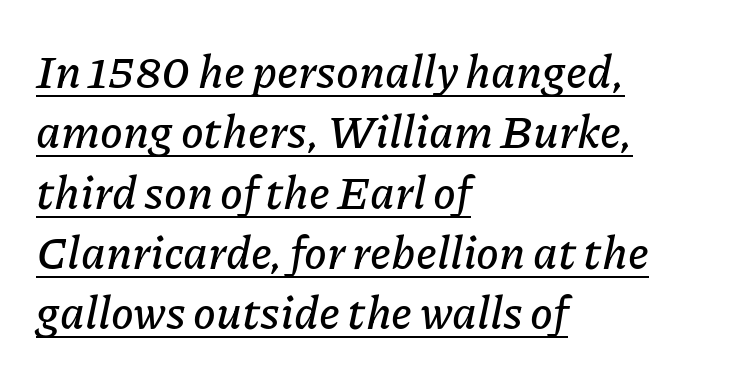
The image shows 46 px text type, italic (leaning right); set left-aligned, normal line spacing (1.31x), normal letter spacing, underlined; low stroke contrast and a medium x-height.
